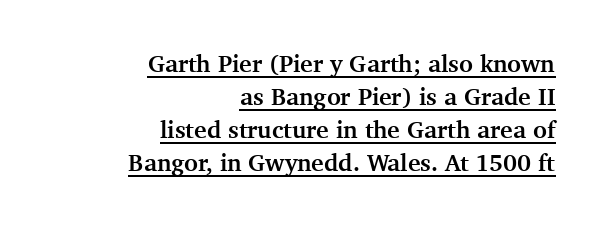
Q: Is the text bold? A: Yes.
Q: Is the text italic (slanted)? A: No, it is upright.
Q: Is the text underlined? A: Yes.
Q: How is the paragraph aligned? A: Right-aligned.
Q: Is the spacing between letters normal or unusually wide? A: Normal.
Q: Is the spacing between lines tight, normal or loose? A: Normal.
